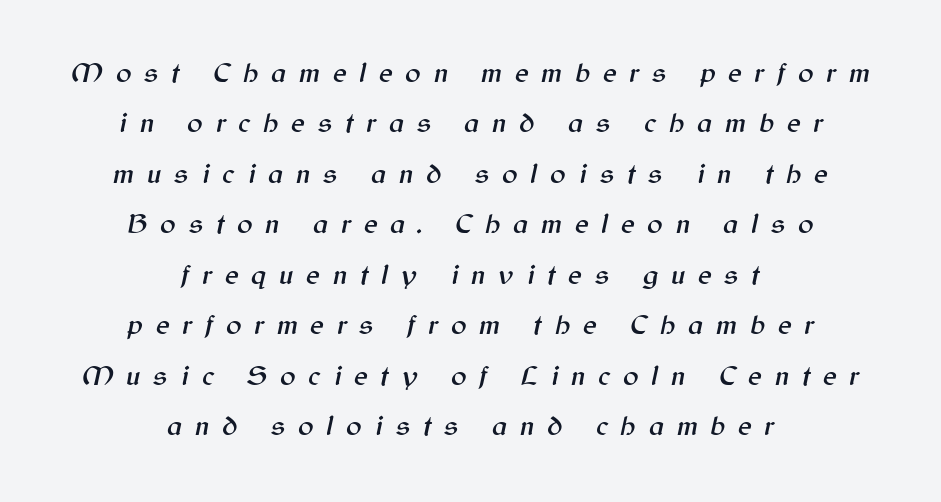
Loose tracking; the words dissolve into strings of separated letters. The compositor balanced each line on the midline. Each letter keeps its own natural width here, so spacing adapts to shape. Has an underline been added? It has not. The axis of the letterforms is tilted away from vertical.
